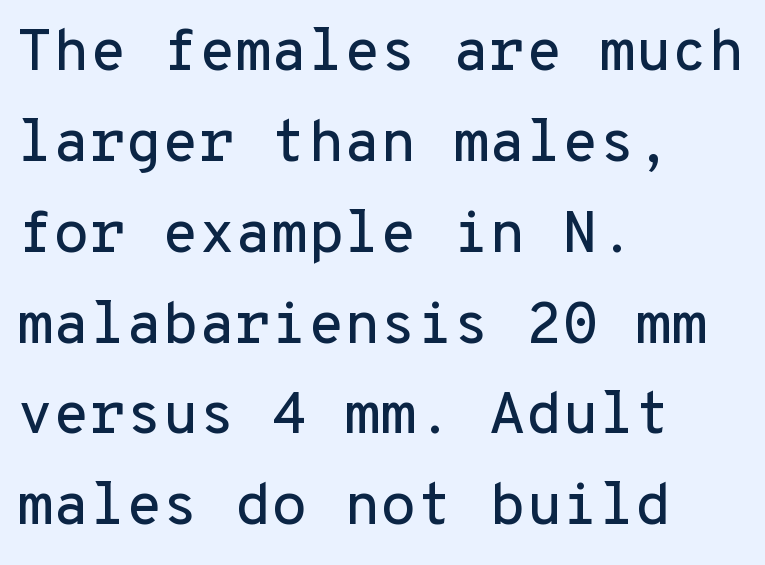
Q: Is the text italic (slanted)? A: No, it is upright.
Q: Is the typeface a serif or a sans-serif typeface? A: Sans-serif.
Q: Is the text underlined? A: No.
Q: How is the paragraph aligned? A: Left-aligned.
Q: Is the spacing between letters normal or unusually wide? A: Normal.
Q: Is the spacing between lines tight, normal or loose? A: Normal.
Q: Width (condensed, normal, or wide)? A: Normal.
Q: Stroke contrast? A: Low.
Q: x-height? A: Medium.
Q: Monospaced? A: Yes.
